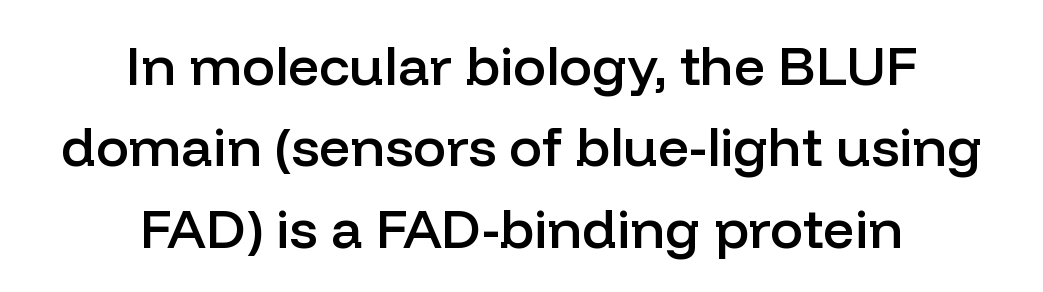
{"serif": "no", "italic": "no", "bold": "semi", "weight": "semibold", "width": "normal", "stroke_contrast": "low", "x_height": "medium", "monospaced": "no", "underline": "no", "align": "center", "line_spacing": "normal", "line_spacing_ratio": 1.48, "letter_spacing": "normal", "letter_spacing_em": 0.0, "glyph_px": 55}
